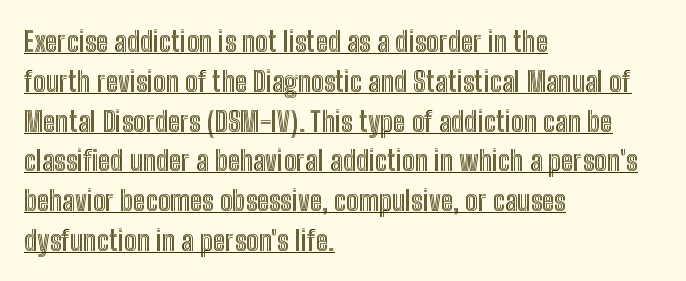
Upright lettering throughout. Proportional: the letters do not fall into vertical columns. Students, note that the glyphs here touch the page at normal intervals. Is there an underline? Yes — a line sits under the letters. The line-height multiplier appears to be the usual default. The compositor pushed each line to the left boundary.
